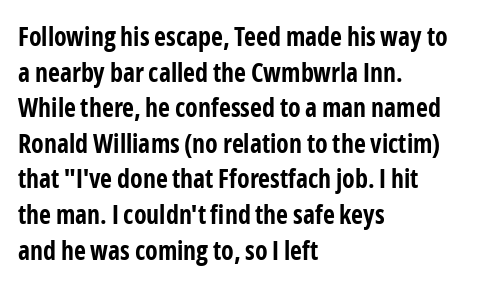
Q: Is the text bold? A: Yes.
Q: Is the text italic (slanted)? A: No, it is upright.
Q: Is the text underlined? A: No.
Q: How is the paragraph aligned? A: Left-aligned.
Q: Is the spacing between letters normal or unusually wide? A: Normal.
Q: Is the spacing between lines tight, normal or loose? A: Normal.
